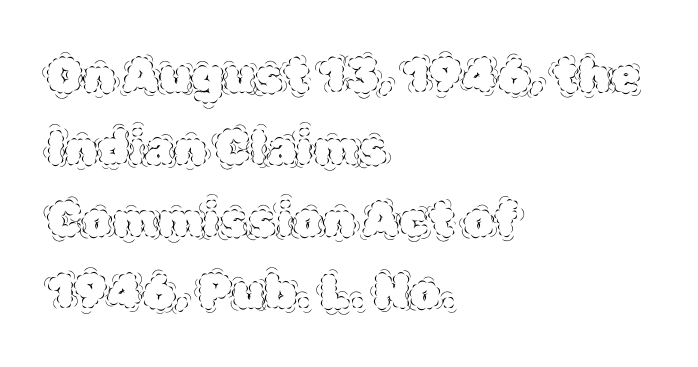
The image shows 48 px thin type, upright; set left-aligned, normal line spacing (1.5x), normal letter spacing, not underlined; a large x-height.
